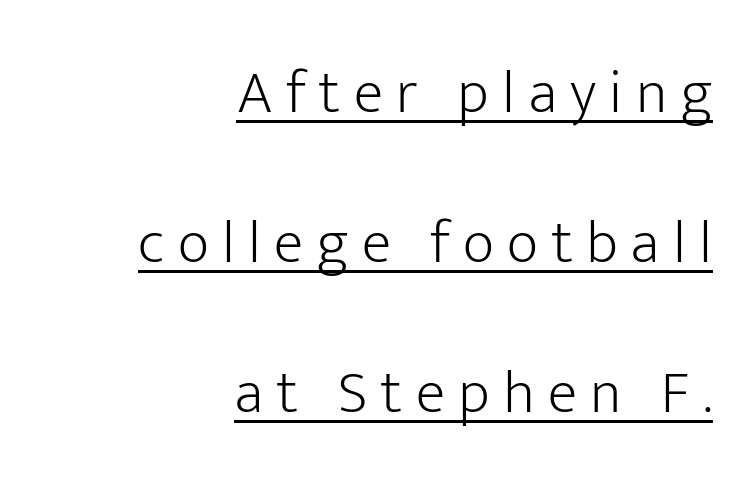
Q: Is the text bold? A: No.
Q: Is the text italic (slanted)? A: No, it is upright.
Q: Is the typeface a serif or a sans-serif typeface? A: Sans-serif.
Q: Is the text underlined? A: Yes.
Q: How is the paragraph aligned? A: Right-aligned.
Q: Is the spacing between letters normal or unusually wide? A: Unusually wide.
Q: Is the spacing between lines tight, normal or loose? A: Loose.
Q: Width (condensed, normal, or wide)? A: Normal.
Q: Stroke contrast? A: Low.
Q: x-height? A: Medium.
Q: Monospaced? A: No.
